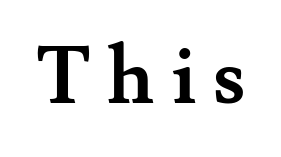
Yep, those are serifs on the letters. Notice how thick the strokes are: this is what a full bold looks like. It's the straight-up-and-down kind of type. Note the varied advance widths — an 'i' is clearly narrower than an 'm'. Letter spacing: wide. Words float on clear page, feet unadorned.
